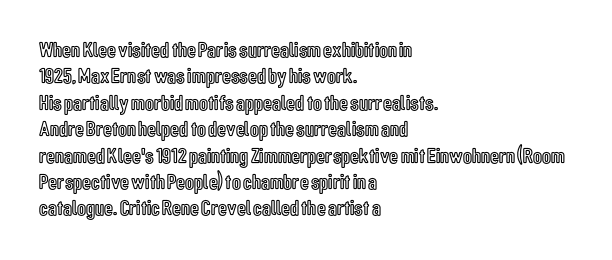
This rendering features lettering with no underline. Horizontal alignment here is leftward, the default for most running prose. These lines keep a tight, regular rhythm from letter to letter. A typesetter would mark this as roman, not italic.
